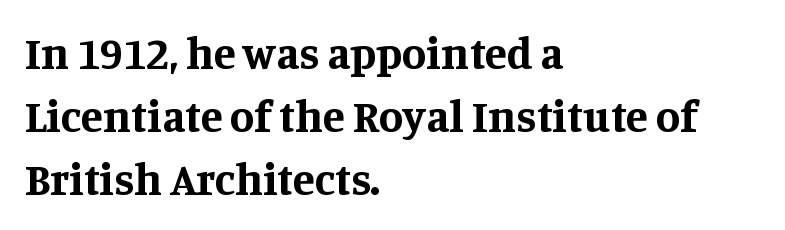
Q: Is the text bold? A: Yes.
Q: Is the text italic (slanted)? A: No, it is upright.
Q: Is the typeface a serif or a sans-serif typeface? A: Serif.
Q: Is the text underlined? A: No.
Q: How is the paragraph aligned? A: Left-aligned.
Q: Is the spacing between letters normal or unusually wide? A: Normal.
Q: Is the spacing between lines tight, normal or loose? A: Normal.
Q: Width (condensed, normal, or wide)? A: Normal.
Q: Stroke contrast? A: Medium.
Q: x-height? A: Large.
Q: Monospaced? A: No.
